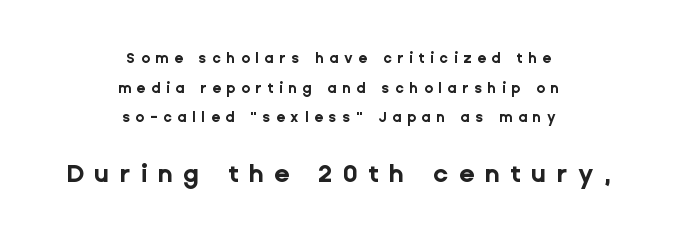
Q: Is the text bold? A: Yes.
Q: Is the text italic (slanted)? A: No, it is upright.
Q: Is the text underlined? A: No.
Q: How is the paragraph aligned? A: Centered.
Q: Is the spacing between letters normal or unusually wide? A: Unusually wide.
Q: Is the spacing between lines tight, normal or loose? A: Loose.
Q: Which block of text is set in a larger size, the first (top) or the second (bottom)? A: The second (bottom) one.
